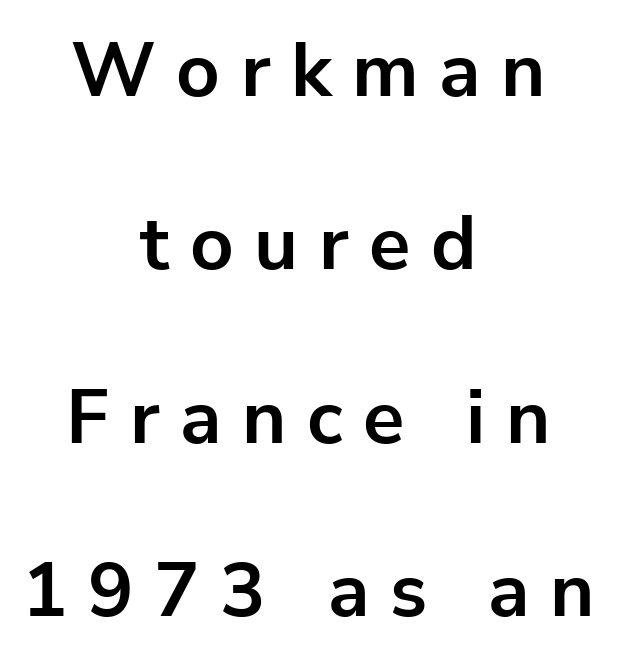
The image shows 76 px bold sans-serif type, upright; set centered, loose line spacing (2.28x), unusually wide letter spacing (+0.27 em), not underlined; low stroke contrast and a medium x-height.
